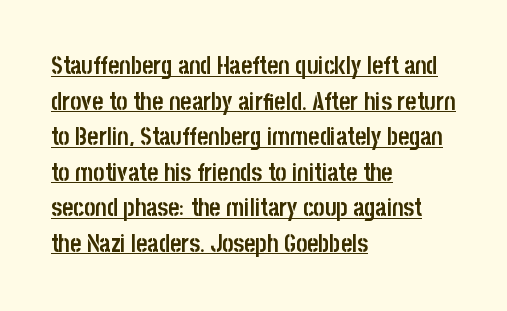
{"italic": "no", "bold": "yes", "underline": "yes", "align": "left", "line_spacing": "normal", "line_spacing_ratio": 1.48, "letter_spacing": "normal", "letter_spacing_em": 0.0, "glyph_px": 24}
